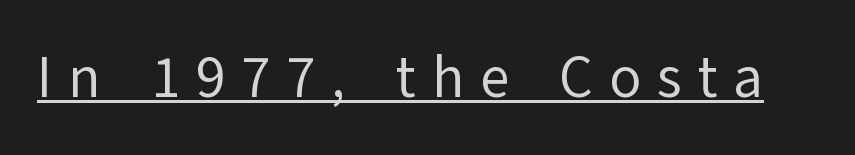
The image shows 58 px regular-weight sans-serif type, upright; set unusually wide letter spacing (+0.27 em), underlined; low stroke contrast and a medium x-height.
